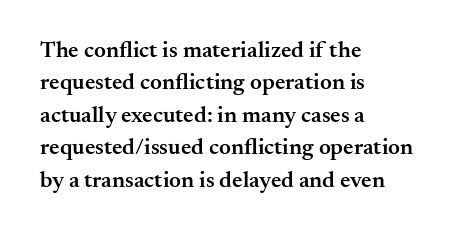
Q: Is the text bold? A: Semi-bold.
Q: Is the text italic (slanted)? A: No, it is upright.
Q: Is the text underlined? A: No.
Q: How is the paragraph aligned? A: Left-aligned.
Q: Is the spacing between letters normal or unusually wide? A: Normal.
Q: Is the spacing between lines tight, normal or loose? A: Normal.
